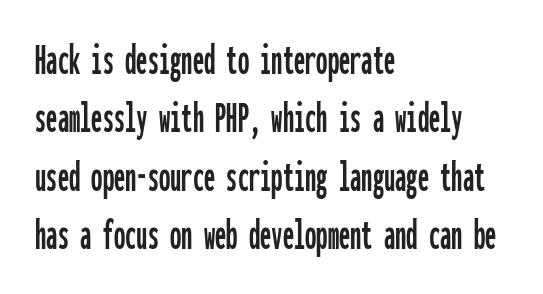
{"serif": "no", "italic": "no", "width": "condensed", "stroke_contrast": "low", "x_height": "medium", "monospaced": "yes", "underline": "no", "align": "left", "line_spacing": "normal", "line_spacing_ratio": 1.3, "letter_spacing": "normal", "letter_spacing_em": 0.0, "glyph_px": 45}
